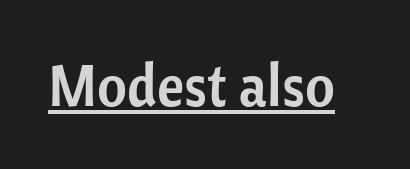
The image shows 58 px sans-serif type, upright; set normal letter spacing, underlined; low stroke contrast and a medium x-height.
